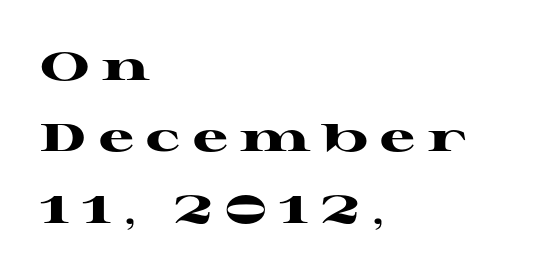
Q: Is the text bold? A: Yes.
Q: Is the text italic (slanted)? A: No, it is upright.
Q: Is the typeface a serif or a sans-serif typeface? A: Serif.
Q: Is the text underlined? A: No.
Q: How is the paragraph aligned? A: Left-aligned.
Q: Is the spacing between letters normal or unusually wide? A: Unusually wide.
Q: Width (condensed, normal, or wide)? A: Wide.
Q: Stroke contrast? A: High.
Q: x-height? A: Medium.
Q: Monospaced? A: No.
